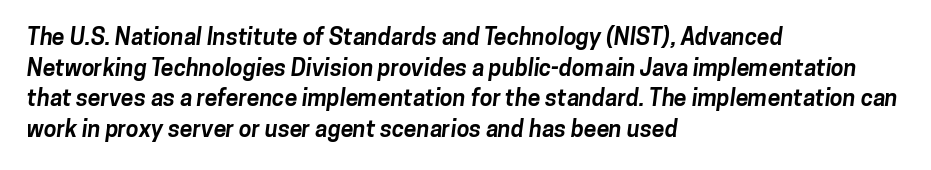
The image shows 23 px bold type; set left-aligned, normal line spacing (1.33x), normal letter spacing, not underlined.
